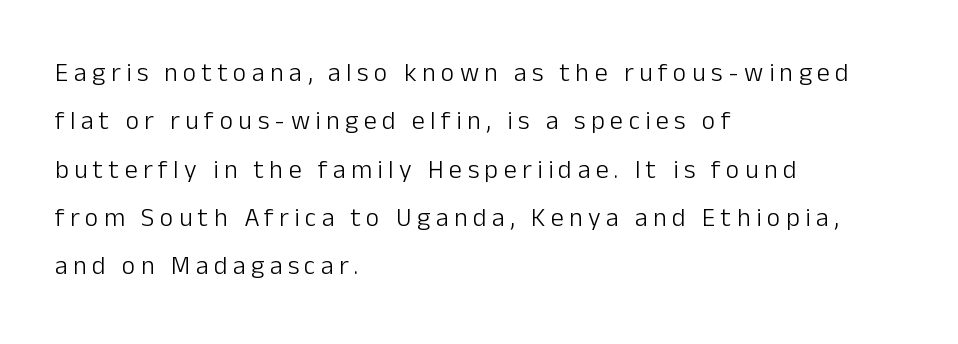
Q: Is the text bold? A: No.
Q: Is the text italic (slanted)? A: No, it is upright.
Q: Is the text underlined? A: No.
Q: How is the paragraph aligned? A: Left-aligned.
Q: Is the spacing between letters normal or unusually wide? A: Unusually wide.
